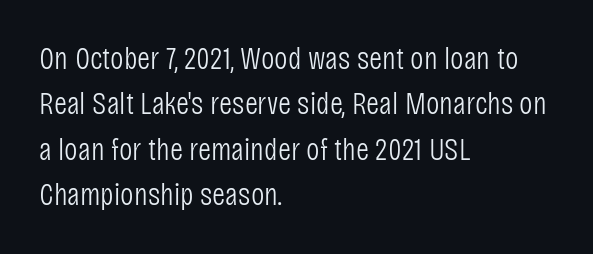
Q: Is the text bold? A: No.
Q: Is the text italic (slanted)? A: No, it is upright.
Q: Is the typeface a serif or a sans-serif typeface? A: Sans-serif.
Q: Is the text underlined? A: No.
Q: How is the paragraph aligned? A: Left-aligned.
Q: Is the spacing between letters normal or unusually wide? A: Normal.
Q: Is the spacing between lines tight, normal or loose? A: Normal.
Q: Width (condensed, normal, or wide)? A: Condensed.
Q: Stroke contrast? A: Low.
Q: x-height? A: Large.
Q: Monospaced? A: No.
